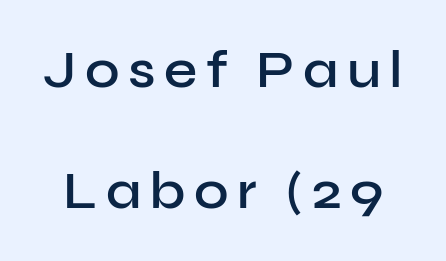
{"serif": "no", "italic": "no", "bold": "semi", "weight": "semibold", "width": "normal", "stroke_contrast": "low", "x_height": "medium", "monospaced": "no", "underline": "no", "line_spacing": "loose", "line_spacing_ratio": 2.29, "glyph_px": 53}
